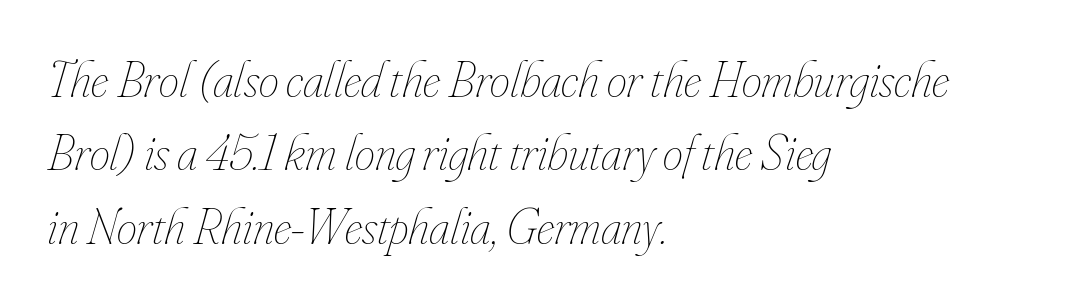
Q: Is the text bold? A: No.
Q: Is the text italic (slanted)? A: Yes, it leans right by about 16 degrees.
Q: Is the text underlined? A: No.
Q: How is the paragraph aligned? A: Left-aligned.
Q: Is the spacing between letters normal or unusually wide? A: Normal.
Q: Is the spacing between lines tight, normal or loose? A: Normal.
Q: Width (condensed, normal, or wide)? A: Condensed.
Q: Stroke contrast? A: Low.
Q: x-height? A: Small.
Q: Monospaced? A: No.
